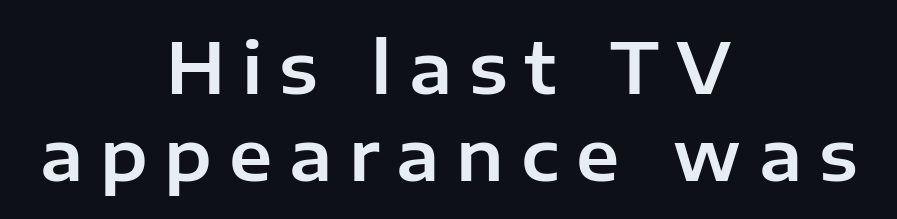
The image shows 70 px sans-serif type, upright; set centered, normal line spacing (1.25x), unusually wide letter spacing (+0.24 em), not underlined; low stroke contrast and a medium x-height.
